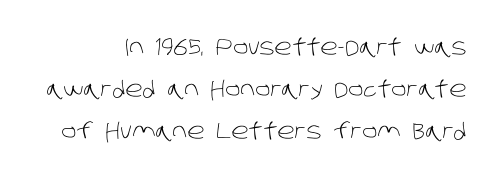
A clean baseline with only descenders dipping below it. No heavy texture on the line: the type isn't bold. What's the leading like? Stretched, with rows far apart. Default kerning and tracking; the words read as compact shapes.
